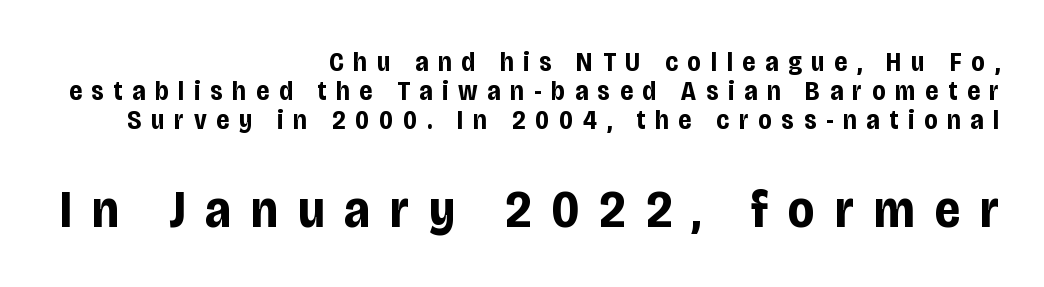
{"serif": "no", "italic": "no", "bold": "yes", "weight": "bold", "width": "condensed", "stroke_contrast": "low", "x_height": "large", "monospaced": "no", "underline": "no", "align": "right", "line_spacing": "tight", "line_spacing_ratio": 1.08, "letter_spacing": "wide", "letter_spacing_em": 0.37, "larger_block": "second", "size_ratio": 2.0, "glyph_px": 54}
